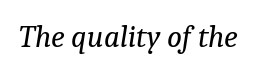
Q: Is the text bold? A: No.
Q: Is the text italic (slanted)? A: Yes, it leans right by about 9 degrees.
Q: Is the typeface a serif or a sans-serif typeface? A: Serif.
Q: Is the text underlined? A: No.
Q: Is the spacing between letters normal or unusually wide? A: Normal.
Q: Width (condensed, normal, or wide)? A: Normal.
Q: Stroke contrast? A: Low.
Q: x-height? A: Medium.
Q: Monospaced? A: No.
